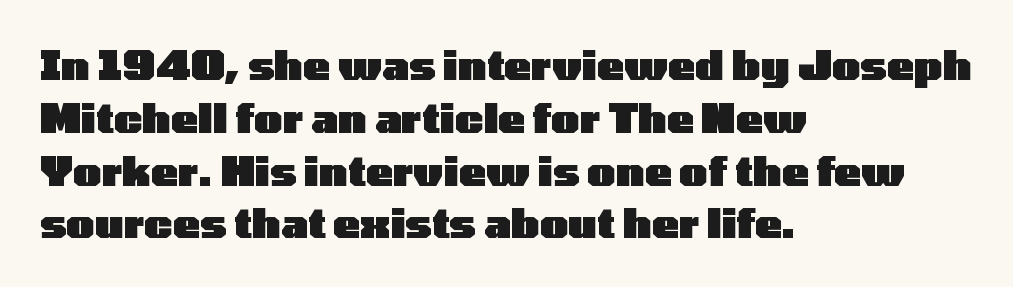
{"serif": "no", "italic": "no", "bold": "yes", "weight": "heavy", "width": "wide", "stroke_contrast": "low", "x_height": "medium", "monospaced": "no", "underline": "no", "align": "left", "line_spacing": "normal", "line_spacing_ratio": 1.32, "letter_spacing": "normal", "letter_spacing_em": 0.0, "glyph_px": 40}
